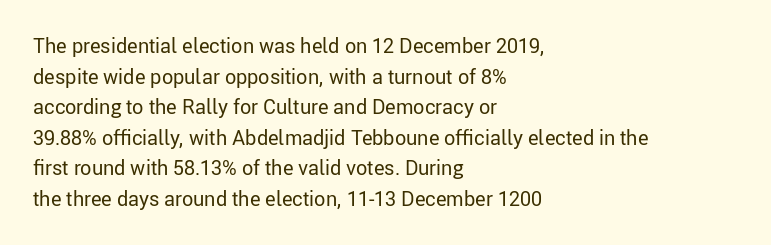
{"italic": "no", "bold": "no", "underline": "no", "align": "left", "line_spacing": "normal", "line_spacing_ratio": 1.53, "letter_spacing": "normal", "letter_spacing_em": 0.0, "glyph_px": 20}
